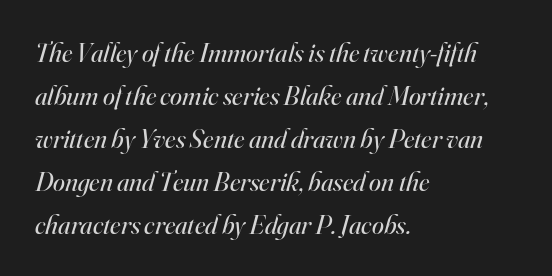
The image shows 27 px text type, italic (leaning right); set left-aligned, normal line spacing (1.59x), normal letter spacing, not underlined.
